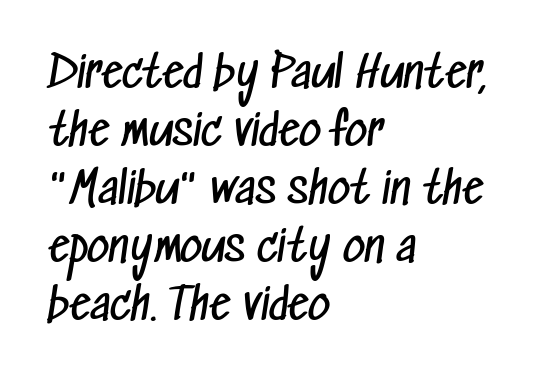
{"serif": "no", "bold": "no", "weight": "regular", "width": "condensed", "stroke_contrast": "low", "x_height": "medium", "monospaced": "no", "underline": "no", "align": "left", "line_spacing": "normal", "line_spacing_ratio": 1.35, "letter_spacing": "normal", "letter_spacing_em": 0.0, "glyph_px": 43}
